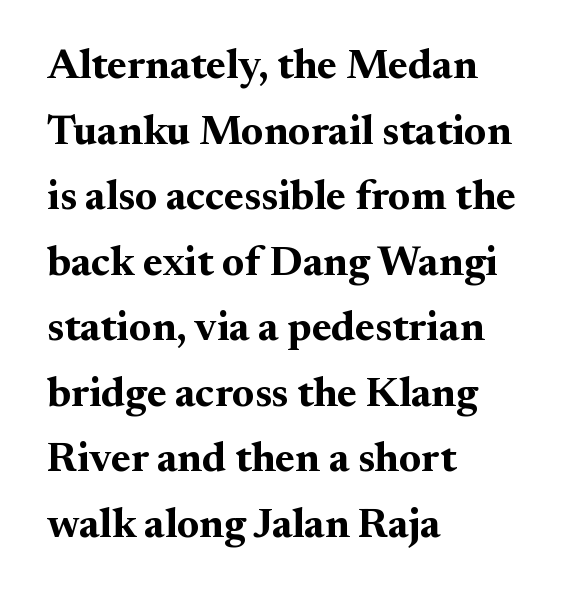
{"serif": "yes", "italic": "no", "bold": "yes", "weight": "bold", "width": "normal", "stroke_contrast": "medium", "x_height": "small", "monospaced": "no", "underline": "no", "align": "left", "line_spacing": "normal", "line_spacing_ratio": 1.56, "letter_spacing": "normal", "letter_spacing_em": 0.0, "glyph_px": 42}
